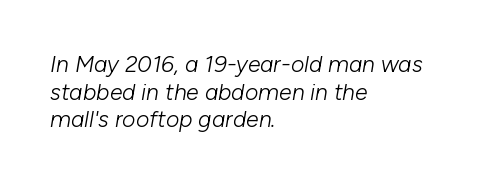
Tracking value appears to be zero — textbook default spacing. The typography opts for an oblique posture over an upright one. The paragraph has a hard left edge and a soft right edge. Underline: absent.
